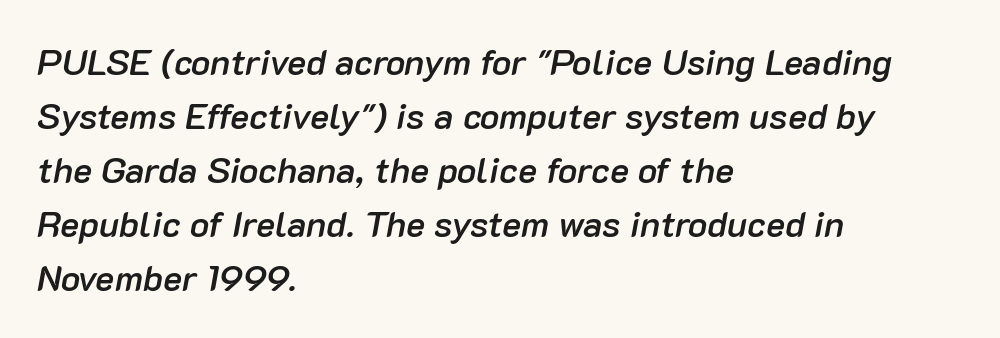
Q: Is the text bold? A: Semi-bold.
Q: Is the text italic (slanted)? A: Yes, it leans right by about 10 degrees.
Q: Is the text underlined? A: No.
Q: How is the paragraph aligned? A: Left-aligned.
Q: Is the spacing between letters normal or unusually wide? A: Normal.
Q: Is the spacing between lines tight, normal or loose? A: Normal.
Q: Width (condensed, normal, or wide)? A: Normal.
Q: Stroke contrast? A: Low.
Q: x-height? A: Medium.
Q: Monospaced? A: No.
